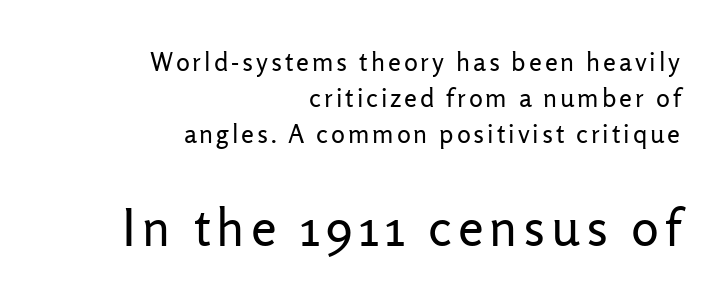
Of the two passages, the one underneath uses the larger point size. Underlining? Definitely not there. A typesetter would label this face a sans. Proportional: the letters do not fall into vertical columns. This is roman type, the default non-slanted kind.
